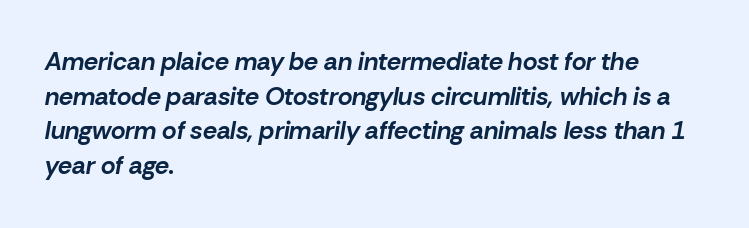
Q: Is the text bold? A: Yes.
Q: Is the text italic (slanted)? A: Yes, it leans right by about 10 degrees.
Q: Is the text underlined? A: No.
Q: How is the paragraph aligned? A: Left-aligned.
Q: Is the spacing between letters normal or unusually wide? A: Normal.
Q: Is the spacing between lines tight, normal or loose? A: Normal.
